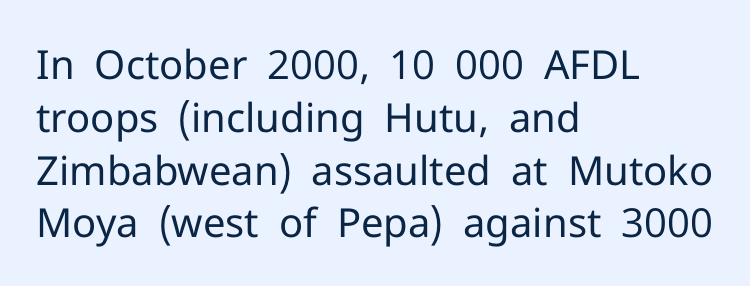
Q: Is the text bold? A: No.
Q: Is the text italic (slanted)? A: No, it is upright.
Q: Is the typeface a serif or a sans-serif typeface? A: Sans-serif.
Q: Is the text underlined? A: No.
Q: How is the paragraph aligned? A: Left-aligned.
Q: Is the spacing between letters normal or unusually wide? A: Normal.
Q: Is the spacing between lines tight, normal or loose? A: Normal.
Q: Width (condensed, normal, or wide)? A: Normal.
Q: Stroke contrast? A: Low.
Q: x-height? A: Medium.
Q: Monospaced? A: No.
